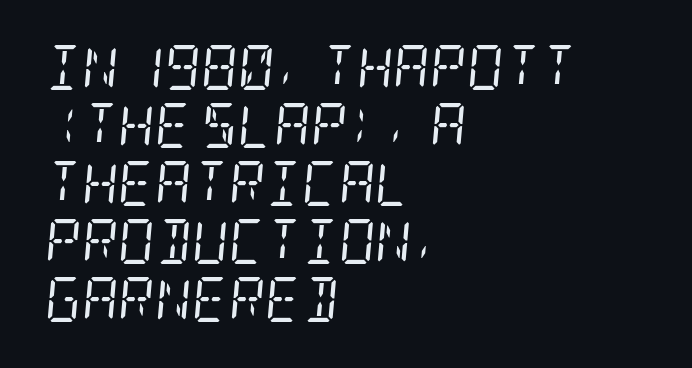
The typesetter chose a ragged-right arrangement here. Characters follow at the spacing the type designer built in. A bare baseline throughout the passage. You can tell it's italic because the verticals aren't actually vertical. A quiet, ordinary-to-light weight characterises the typeface. In terms of letterform style, serifs are clearly present.
